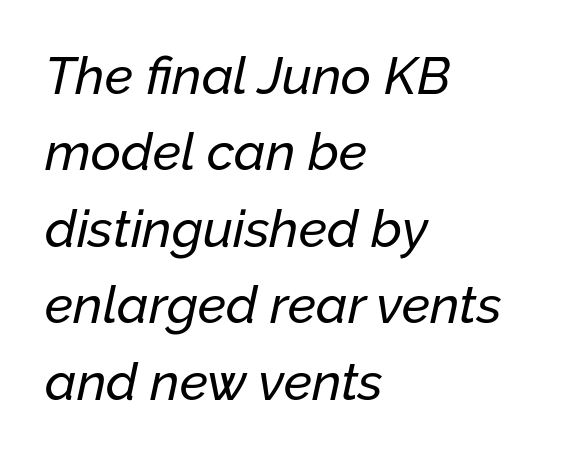
{"italic": "yes", "lean": "right", "slant_degrees": 12, "width": "normal", "stroke_contrast": "low", "x_height": "medium", "monospaced": "no", "underline": "no", "align": "left", "line_spacing": "normal", "line_spacing_ratio": 1.47, "letter_spacing": "normal", "letter_spacing_em": 0.0, "glyph_px": 52}
